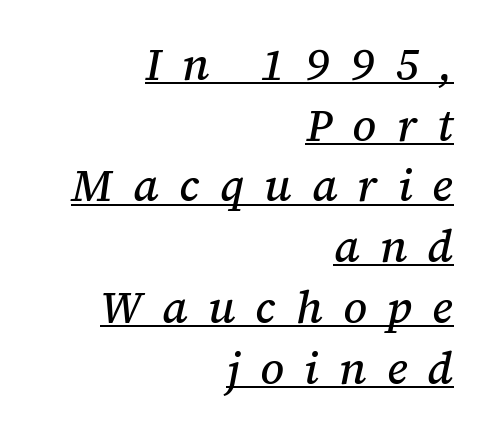
The image shows 45 px serif type, italic (leaning right); set right-aligned, normal line spacing (1.35x), unusually wide letter spacing (+0.45 em), underlined; medium stroke contrast and a medium x-height.
